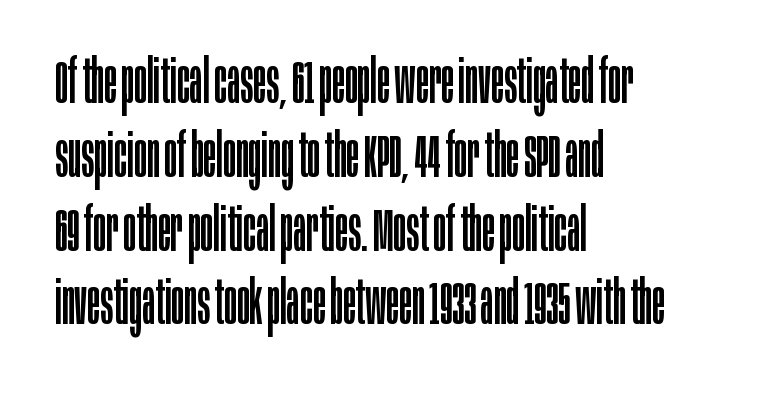
You could call the tracking neutral — neither tight nor loose. Nobody drew a line under any word here. The setting favours the left margin, as ordinary paragraphs usually do. This is roman type, the default non-slanted kind.
